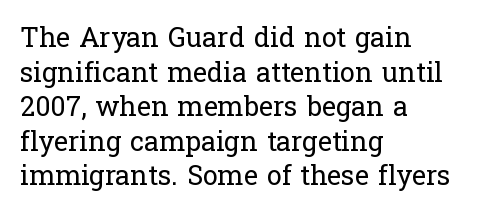
Q: Is the text bold? A: No.
Q: Is the text italic (slanted)? A: No, it is upright.
Q: Is the text underlined? A: No.
Q: How is the paragraph aligned? A: Left-aligned.
Q: Is the spacing between letters normal or unusually wide? A: Normal.
Q: Is the spacing between lines tight, normal or loose? A: Normal.
